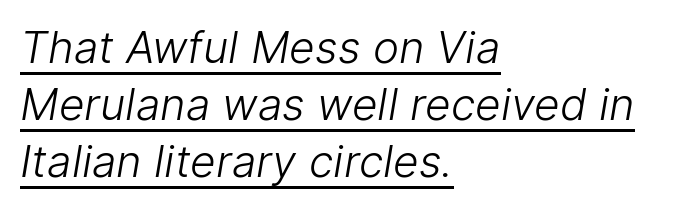
The text block is weighted toward the left margin, trailing off unevenly rightward. Think of a printed novel: that variable character pitch is what you see here. The specimen includes a rule beneath the text block's lines. The gaps between neighbouring characters are ordinary and unremarkable.
